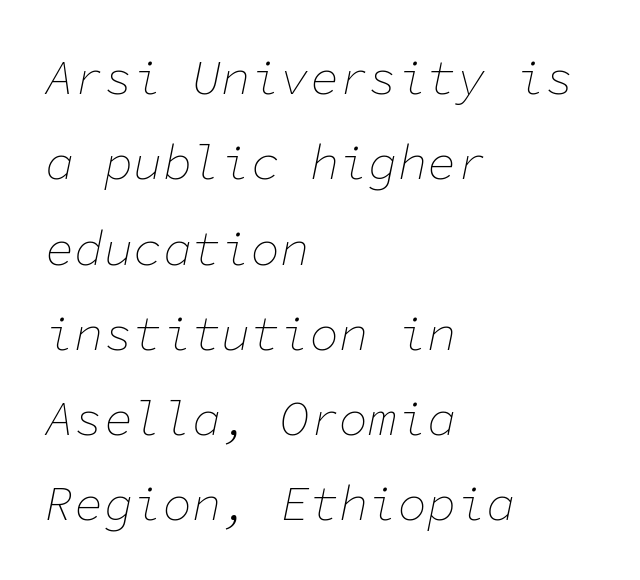
The image shows 49 px thin type, italic (leaning right), monospaced; set left-aligned, line spacing 1.74x, normal letter spacing, not underlined; low stroke contrast and a medium x-height.
